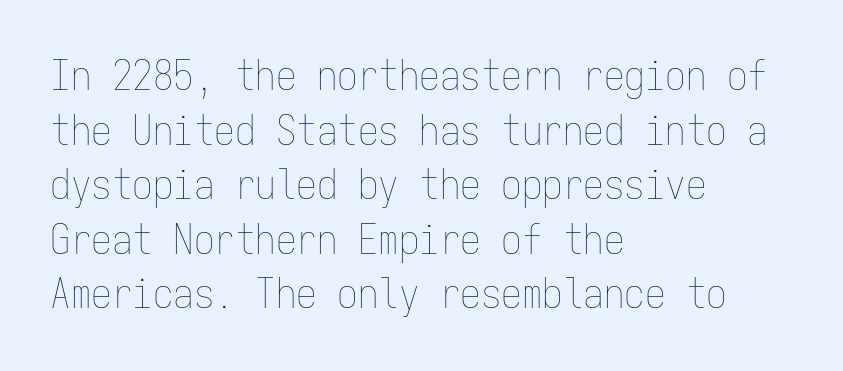
{"italic": "no", "bold": "no", "weight": "thin", "width": "condensed", "stroke_contrast": "low", "x_height": "medium", "monospaced": "yes", "underline": "no", "align": "left", "line_spacing": "normal", "line_spacing_ratio": 1.33, "letter_spacing": "normal", "letter_spacing_em": 0.0, "glyph_px": 41}
